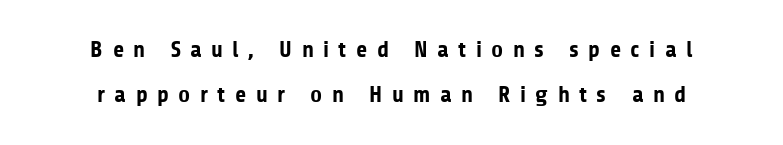
The image shows 23 px bold type, upright; set centered, loose line spacing (1.96x), unusually wide letter spacing (+0.41 em), not underlined.
